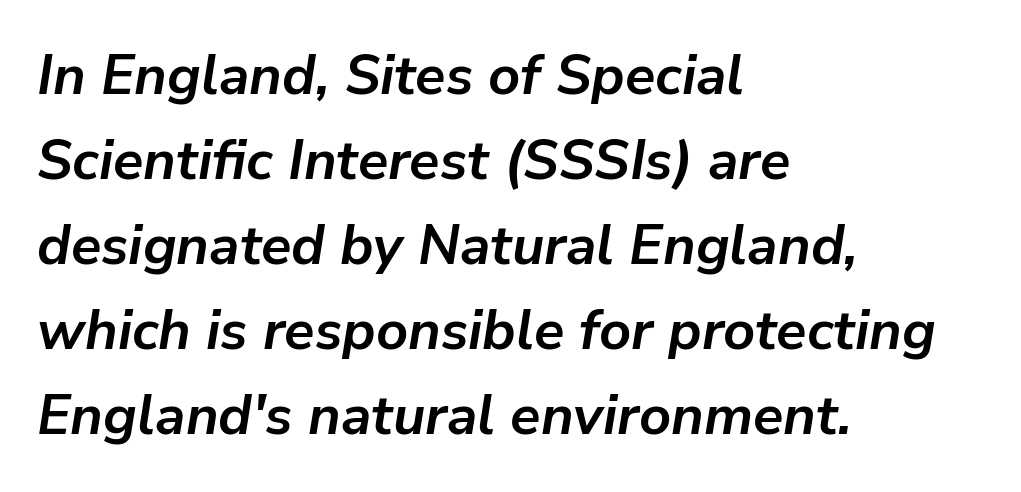
There's an unmistakable incline to the writing here. Left-aligned paragraph, ragged on the right. The strokes are fattened all the way to bold. Look at the tracking — it's just the regular setting, nothing added. Regarding leading, the lines here are spaced in the standard way. This sample has the flowing, uneven cadence of proportional lettering.
